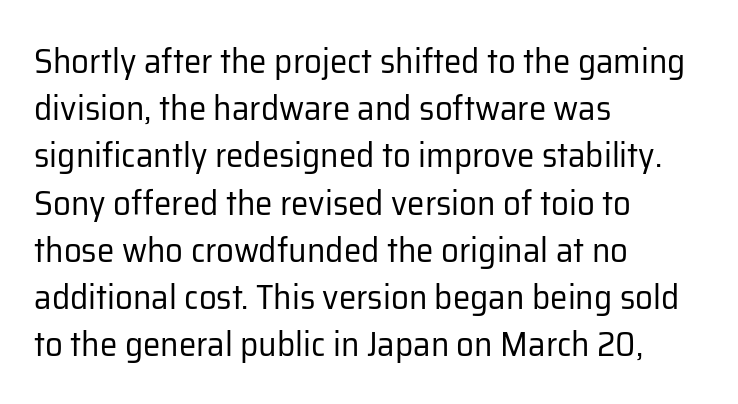
Q: Is the text bold? A: No.
Q: Is the text italic (slanted)? A: No, it is upright.
Q: Is the typeface a serif or a sans-serif typeface? A: Sans-serif.
Q: Is the text underlined? A: No.
Q: How is the paragraph aligned? A: Left-aligned.
Q: Is the spacing between letters normal or unusually wide? A: Normal.
Q: Is the spacing between lines tight, normal or loose? A: Normal.
Q: Width (condensed, normal, or wide)? A: Normal.
Q: Stroke contrast? A: Low.
Q: x-height? A: Medium.
Q: Monospaced? A: No.
